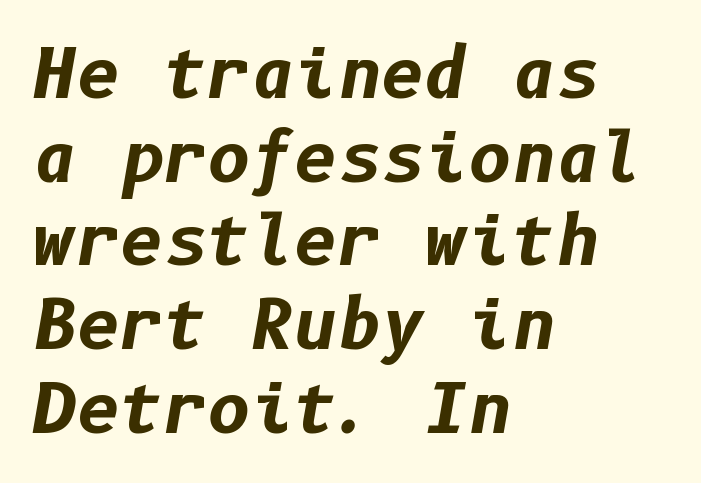
Each row of text sits above clean, open space. One glance says typical: line gaps are just what's usual. There is no visible air inserted between adjacent glyphs. Characters are canted at an angle relative to the baseline's perpendicular.
